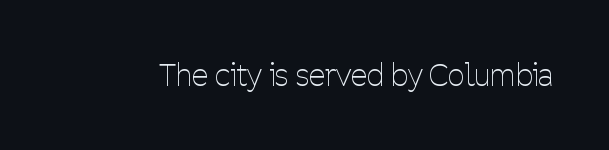
{"serif": "no", "italic": "no", "bold": "no", "weight": "thin", "width": "condensed", "stroke_contrast": "low", "x_height": "medium", "monospaced": "no", "underline": "no", "letter_spacing": "normal", "letter_spacing_em": 0.0, "glyph_px": 30}
